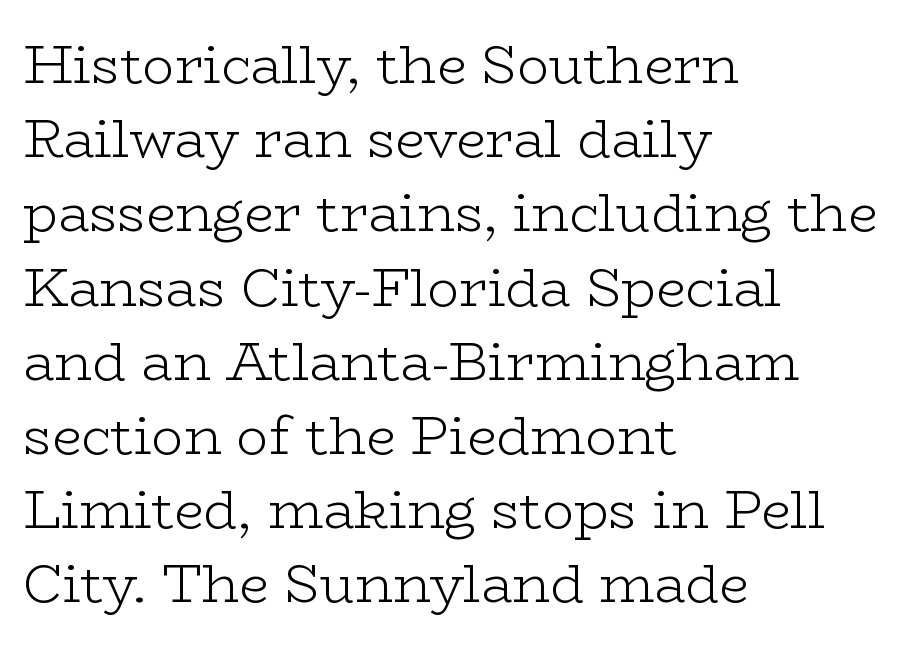
Decoration check: the copy has no underline. If you measured baseline to baseline, you'd find a middling distance. Between one letter and the next there's only the usual sliver of space. The specimen reads as upright at a glance. To sum up the face: it has serifs.
